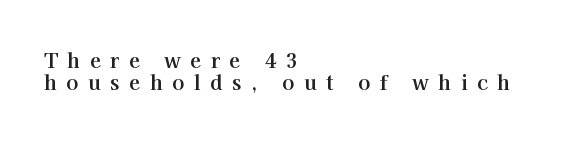
Q: Is the text bold? A: Yes.
Q: Is the text italic (slanted)? A: No, it is upright.
Q: Is the text underlined? A: No.
Q: How is the paragraph aligned? A: Left-aligned.
Q: Is the spacing between letters normal or unusually wide? A: Unusually wide.
Q: Is the spacing between lines tight, normal or loose? A: Tight.
